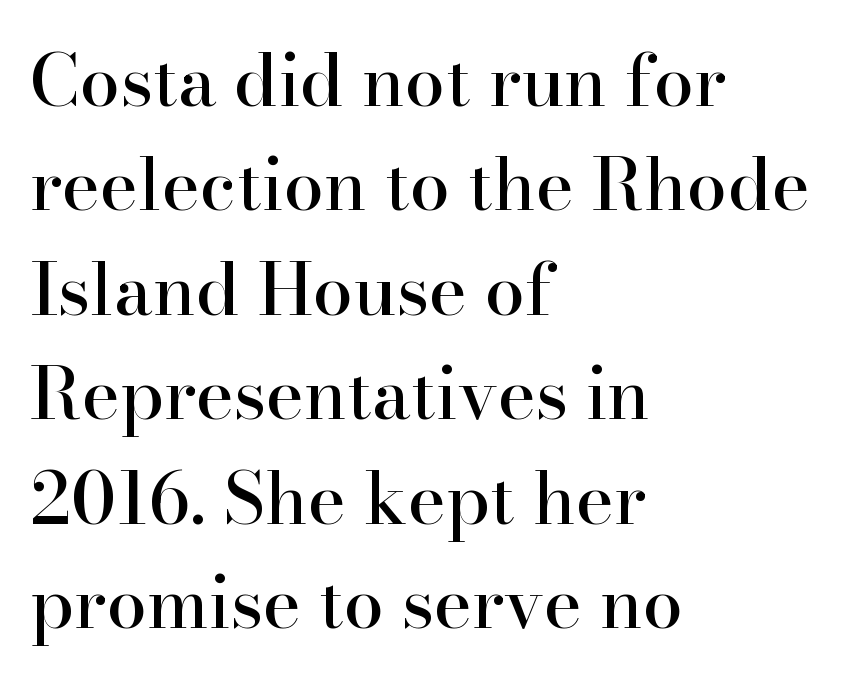
The image shows 72 px serif type, upright; set left-aligned, normal line spacing (1.45x), normal letter spacing, not underlined; high stroke contrast and a small x-height.
